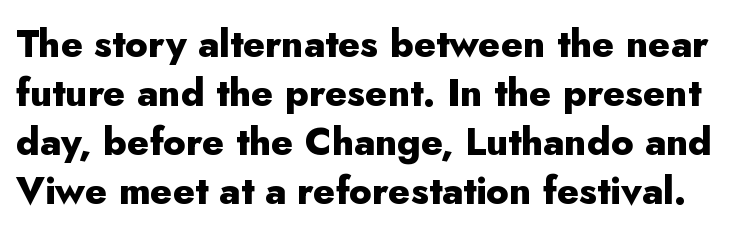
Q: Is the text bold? A: Yes.
Q: Is the text italic (slanted)? A: No, it is upright.
Q: Is the typeface a serif or a sans-serif typeface? A: Sans-serif.
Q: Is the text underlined? A: No.
Q: Is the spacing between letters normal or unusually wide? A: Normal.
Q: Is the spacing between lines tight, normal or loose? A: Normal.
Q: Width (condensed, normal, or wide)? A: Normal.
Q: Stroke contrast? A: Low.
Q: x-height? A: Small.
Q: Monospaced? A: No.
